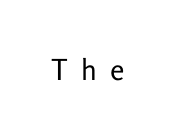
The image shows 29 px regular-weight sans-serif type, upright; set unusually wide letter spacing (+0.45 em), not underlined; low stroke contrast and a medium x-height.
